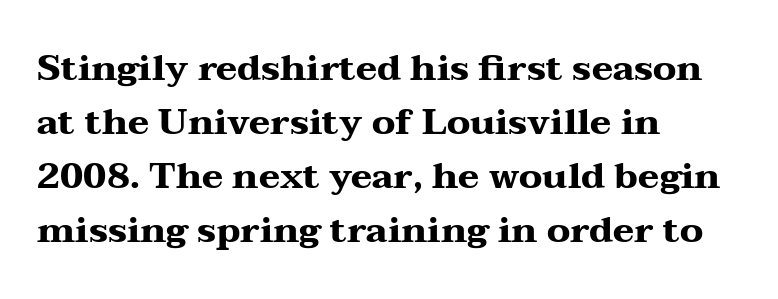
Q: Is the text bold? A: Yes.
Q: Is the text italic (slanted)? A: No, it is upright.
Q: Is the typeface a serif or a sans-serif typeface? A: Serif.
Q: Is the text underlined? A: No.
Q: How is the paragraph aligned? A: Left-aligned.
Q: Is the spacing between letters normal or unusually wide? A: Normal.
Q: Is the spacing between lines tight, normal or loose? A: Normal.
Q: Width (condensed, normal, or wide)? A: Wide.
Q: Stroke contrast? A: Medium.
Q: x-height? A: Medium.
Q: Monospaced? A: No.
